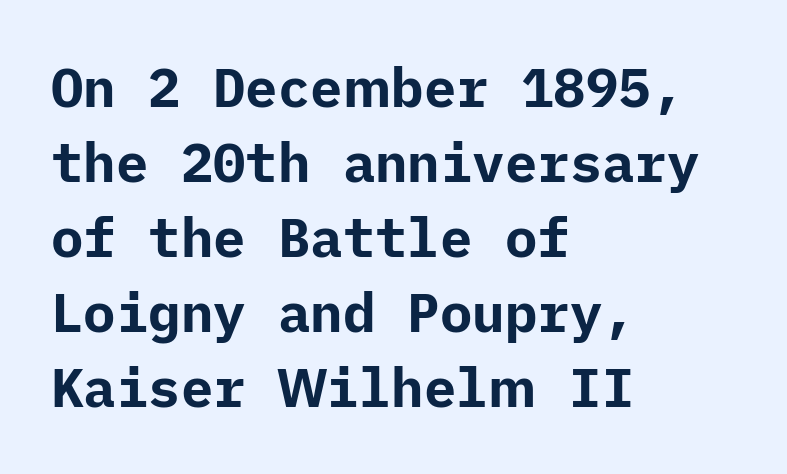
{"serif": "no", "italic": "no", "bold": "yes", "weight": "bold", "width": "normal", "stroke_contrast": "low", "x_height": "medium", "underline": "no", "align": "left", "line_spacing": "normal", "line_spacing_ratio": 1.39, "letter_spacing": "normal", "letter_spacing_em": 0.0, "glyph_px": 54}
